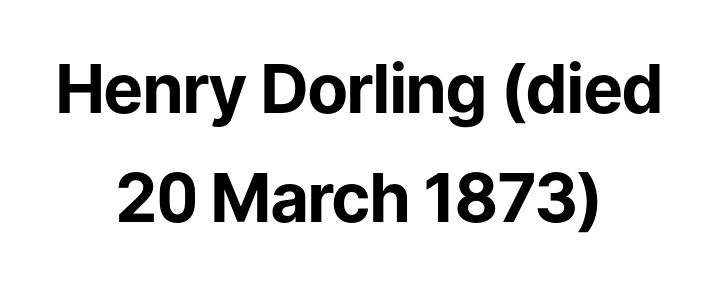
The image shows 67 px bold sans-serif type, upright; set centered, normal line spacing (1.62x), normal letter spacing, not underlined; low stroke contrast and a medium x-height.
